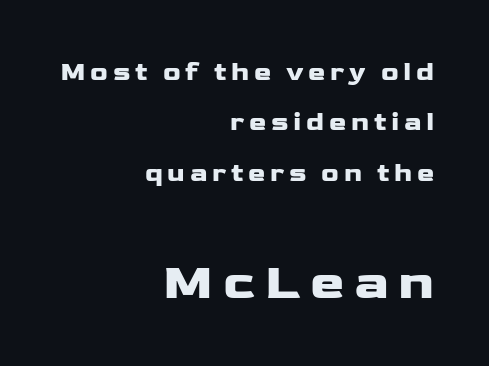
{"serif": "no", "italic": "no", "width": "wide", "stroke_contrast": "low", "x_height": "medium", "monospaced": "no", "underline": "no", "align": "right", "line_spacing": "loose", "line_spacing_ratio": 1.94, "larger_block": "second", "size_ratio": 2.0, "glyph_px": 52}
